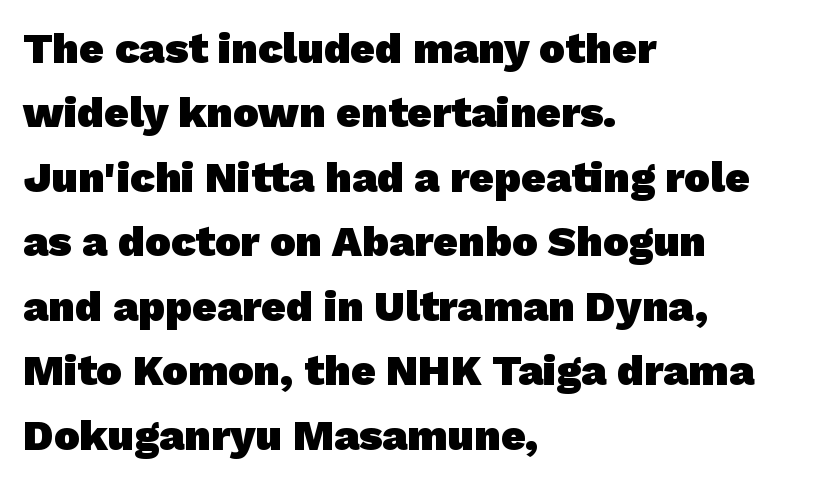
The image shows 43 px heavy sans-serif type; set left-aligned, normal line spacing (1.5x), normal letter spacing, not underlined; low stroke contrast and a medium x-height.
